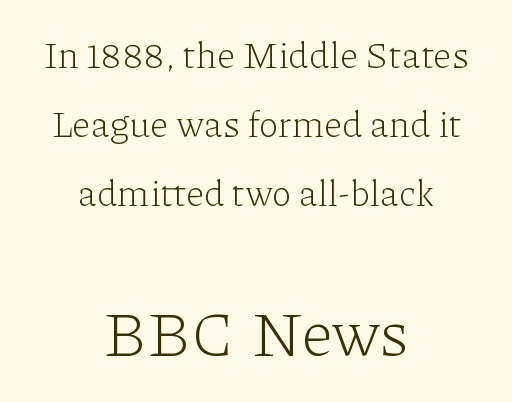
You can tell it's not italic because the verticals are truly vertical. The rendering positions every line midway between the sides. Note the varied advance widths — an 'i' is clearly narrower than an 'm'. You can tell from the footed stems that serif type was used. This sample uses plain, unmodified letter spacing.
